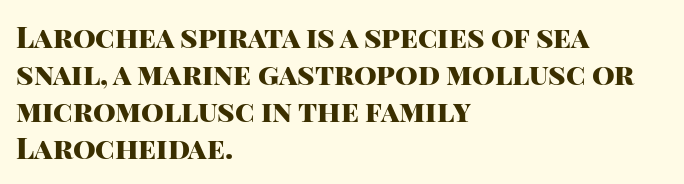
Q: Is the text bold? A: Yes.
Q: Is the text italic (slanted)? A: No, it is upright.
Q: Is the typeface a serif or a sans-serif typeface? A: Sans-serif.
Q: Is the text underlined? A: No.
Q: How is the paragraph aligned? A: Left-aligned.
Q: Is the spacing between letters normal or unusually wide? A: Normal.
Q: Is the spacing between lines tight, normal or loose? A: Normal.
Q: Width (condensed, normal, or wide)? A: Normal.
Q: Stroke contrast? A: High.
Q: x-height? A: Large.
Q: Monospaced? A: No.
